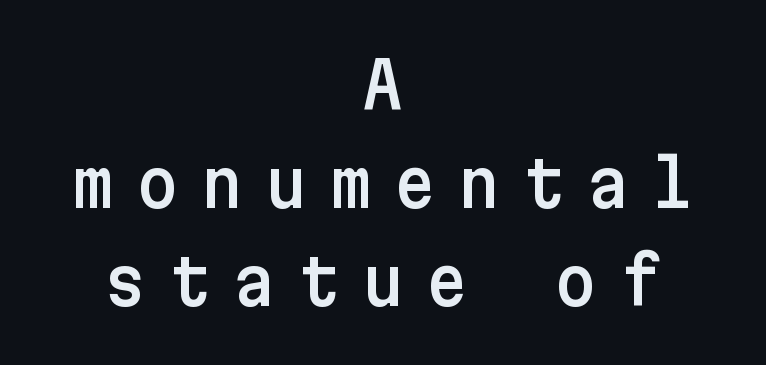
Q: Is the text italic (slanted)? A: No, it is upright.
Q: Is the typeface a serif or a sans-serif typeface? A: Sans-serif.
Q: Is the text underlined? A: No.
Q: How is the paragraph aligned? A: Centered.
Q: Is the spacing between letters normal or unusually wide? A: Unusually wide.
Q: Is the spacing between lines tight, normal or loose? A: Normal.
Q: Width (condensed, normal, or wide)? A: Normal.
Q: Stroke contrast? A: Low.
Q: x-height? A: Medium.
